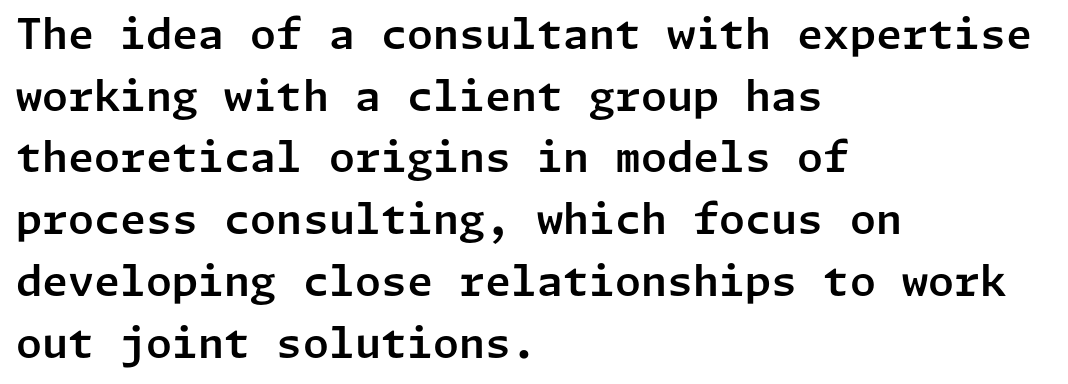
The image shows 42 px sans-serif type, upright; set left-aligned, normal line spacing (1.47x), normal letter spacing, not underlined; low stroke contrast and a medium x-height.
